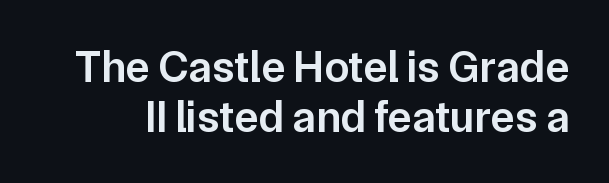
Q: Is the text bold? A: Semi-bold.
Q: Is the text italic (slanted)? A: No, it is upright.
Q: Is the typeface a serif or a sans-serif typeface? A: Sans-serif.
Q: Is the text underlined? A: No.
Q: Is the spacing between letters normal or unusually wide? A: Normal.
Q: Is the spacing between lines tight, normal or loose? A: Tight.
Q: Width (condensed, normal, or wide)? A: Normal.
Q: Stroke contrast? A: Low.
Q: x-height? A: Medium.
Q: Monospaced? A: No.
